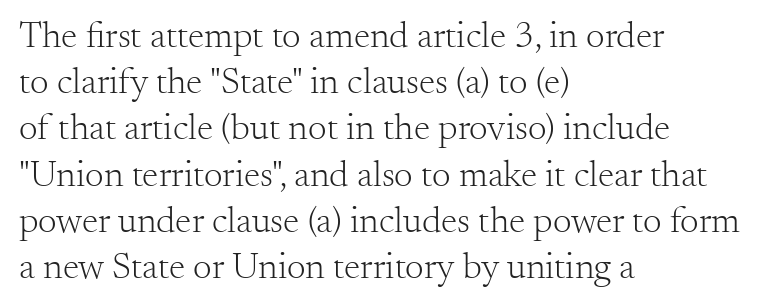
{"serif": "yes", "italic": "no", "bold": "no", "weight": "light", "width": "normal", "stroke_contrast": "medium", "x_height": "small", "monospaced": "no", "underline": "no", "align": "left", "line_spacing": "normal", "line_spacing_ratio": 1.25, "letter_spacing": "normal", "letter_spacing_em": 0.0, "glyph_px": 37}
